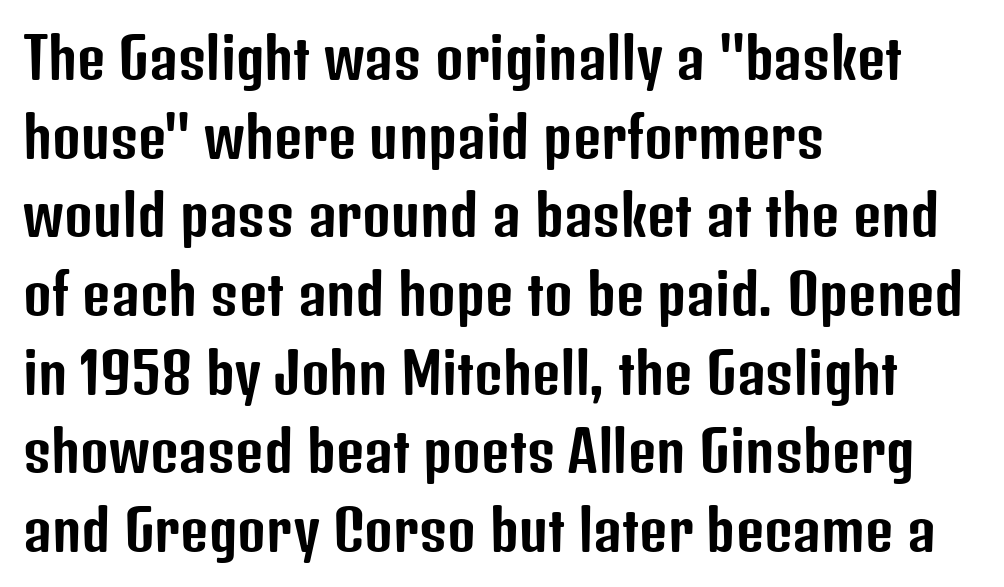
Classification — sans serif. This is roman type, the default non-slanted kind. Rows of type keep a routine distance in the vertical direction. A clean baseline with only descenders dipping below it. This sample has the flowing, uneven cadence of proportional lettering.
